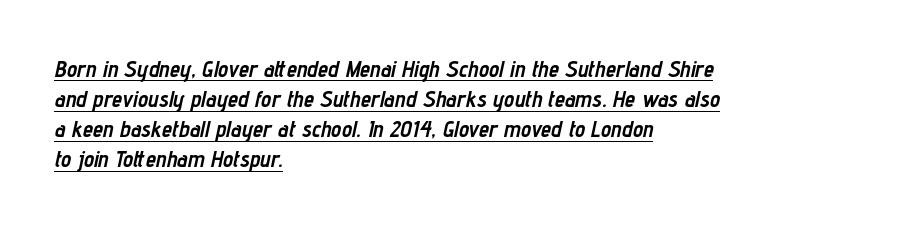
Q: Is the text bold? A: Yes.
Q: Is the text italic (slanted)? A: Yes, it leans right by about 12 degrees.
Q: Is the text underlined? A: Yes.
Q: How is the paragraph aligned? A: Left-aligned.
Q: Is the spacing between letters normal or unusually wide? A: Normal.
Q: Is the spacing between lines tight, normal or loose? A: Normal.
